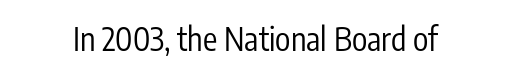
Q: Is the text bold? A: No.
Q: Is the text italic (slanted)? A: No, it is upright.
Q: Is the typeface a serif or a sans-serif typeface? A: Sans-serif.
Q: Is the text underlined? A: No.
Q: Is the spacing between letters normal or unusually wide? A: Normal.
Q: Width (condensed, normal, or wide)? A: Condensed.
Q: Stroke contrast? A: Low.
Q: x-height? A: Medium.
Q: Monospaced? A: No.
